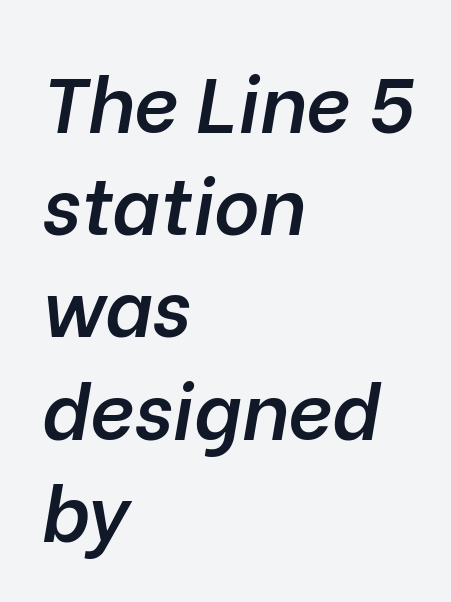
A typesetter would call this proportional, since set widths differ per character. Lines of text with bare space underneath. Style check: oblique. The block of text has a typical density, with ordinary space between rows. Compared with an ordinary text face, these strokes are moderately heavier — a semibold.
